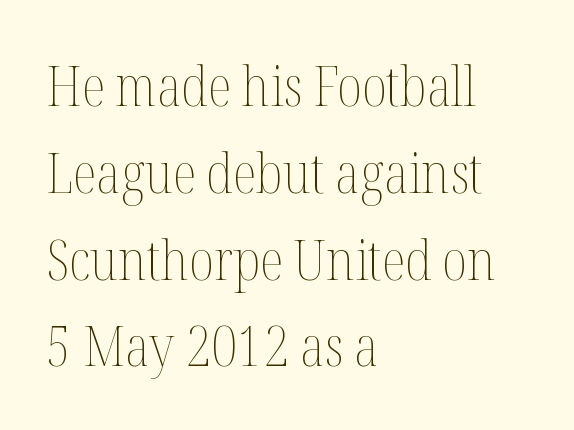
The image shows 56 px thin, condensed type, upright; set left-aligned, normal line spacing (1.55x), normal letter spacing, not underlined; medium stroke contrast and a medium x-height.
